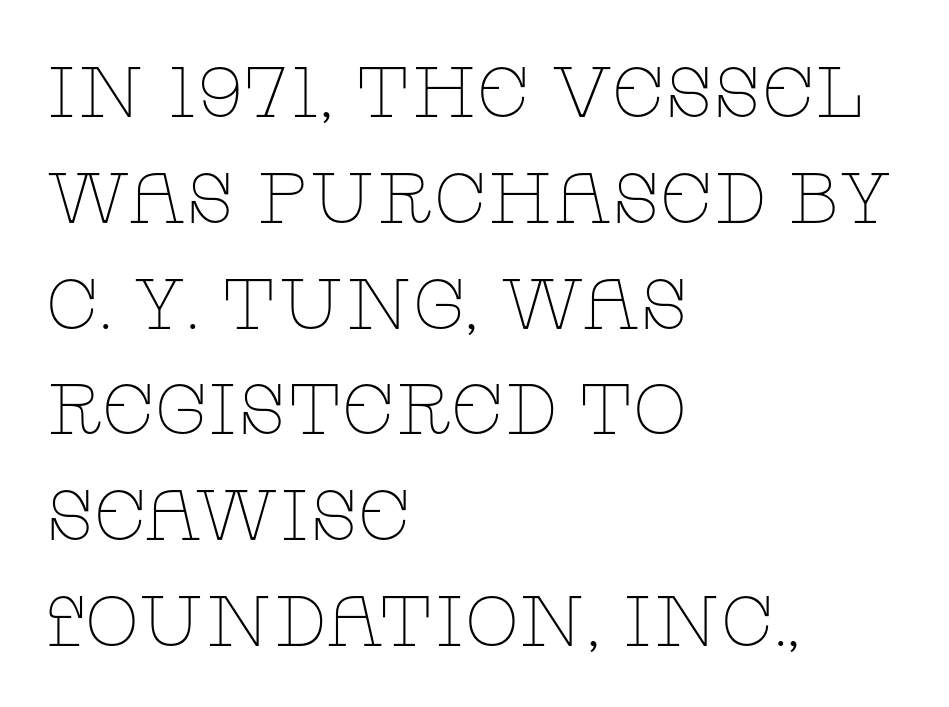
Lines of text with bare space underneath. A quiet, ordinary-to-light weight characterises the typeface. This sample uses an upright cut, with every glyph sitting square on the baseline. Compared with typical body copy, the letter spacing here is the same.
